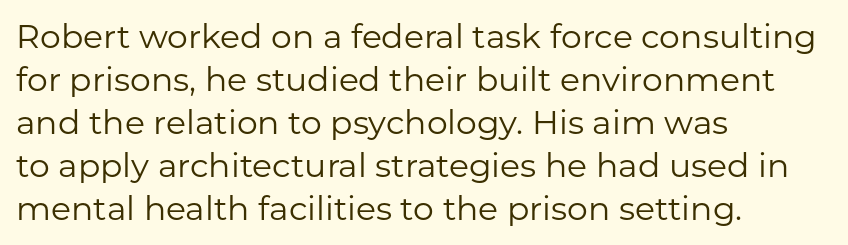
The image shows 33 px regular-weight sans-serif type, upright; set left-aligned, normal line spacing (1.3x), normal letter spacing, not underlined; low stroke contrast and a medium x-height.
